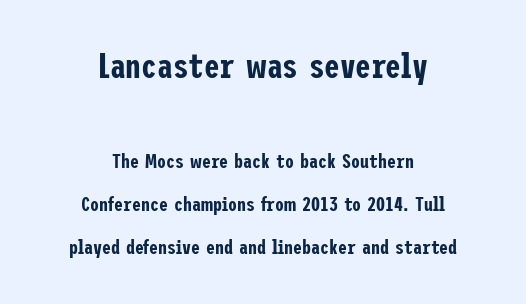
{"serif": "no", "italic": "no", "width": "condensed", "stroke_contrast": "low", "x_height": "medium", "underline": "no", "align": "center", "line_spacing": "loose", "line_spacing_ratio": 2.16, "letter_spacing": "normal", "letter_spacing_em": 0.0, "larger_block": "first", "size_ratio": 1.75, "glyph_px": 35}
